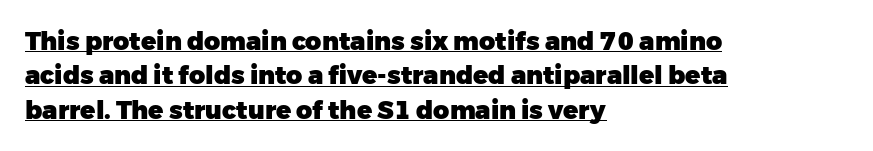
Q: Is the text bold? A: Yes.
Q: Is the text italic (slanted)? A: No, it is upright.
Q: Is the text underlined? A: Yes.
Q: How is the paragraph aligned? A: Left-aligned.
Q: Is the spacing between letters normal or unusually wide? A: Normal.
Q: Is the spacing between lines tight, normal or loose? A: Normal.
